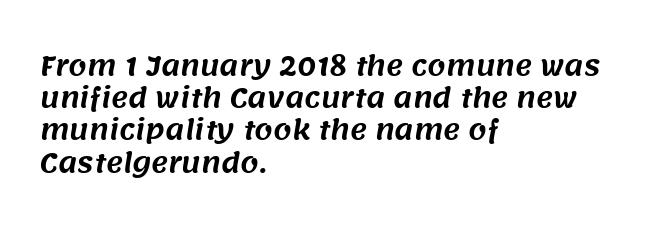
The image shows 26 px text type; set left-aligned, line spacing 1.24x, normal letter spacing, not underlined.
